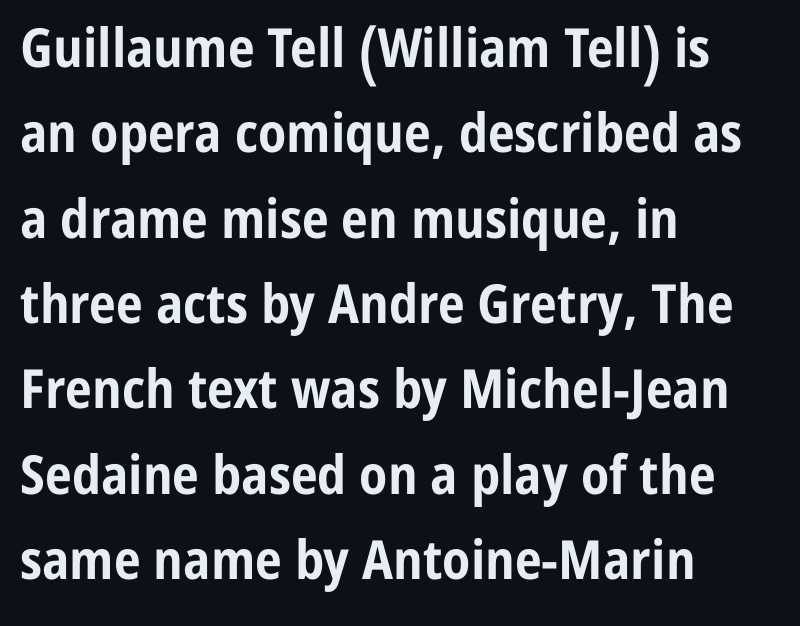
The image shows 54 px bold, condensed sans-serif type, upright; set left-aligned, normal line spacing (1.58x), normal letter spacing, not underlined; low stroke contrast and a medium x-height.
